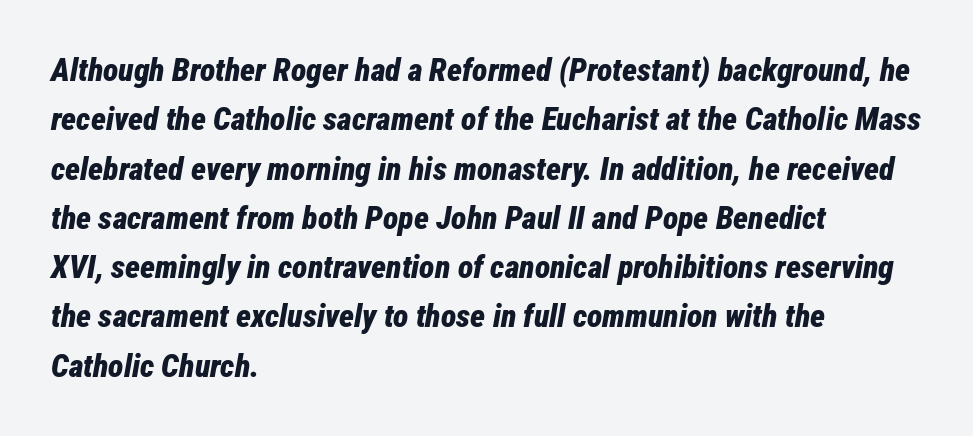
Q: Is the text bold? A: Yes.
Q: Is the text italic (slanted)? A: Yes, it leans right by about 12 degrees.
Q: Is the text underlined? A: No.
Q: How is the paragraph aligned? A: Left-aligned.
Q: Is the spacing between letters normal or unusually wide? A: Normal.
Q: Is the spacing between lines tight, normal or loose? A: Normal.
Q: Width (condensed, normal, or wide)? A: Condensed.
Q: Stroke contrast? A: Low.
Q: x-height? A: Medium.
Q: Monospaced? A: No.
